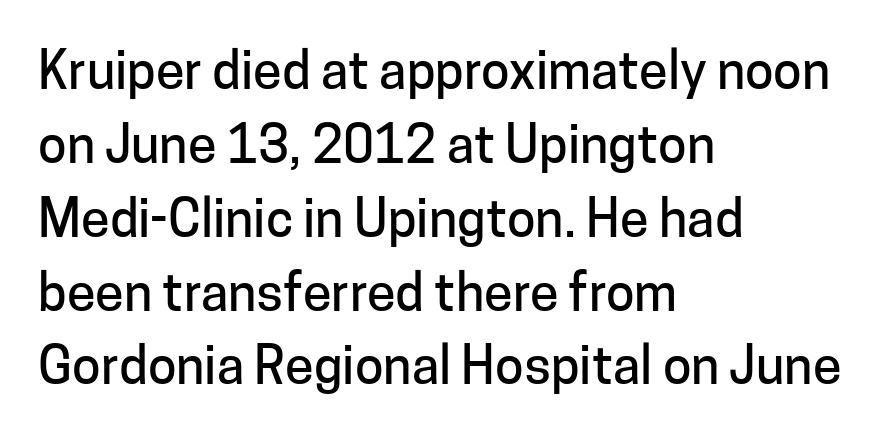
The image shows 52 px sans-serif type, upright; set left-aligned, normal line spacing (1.42x), normal letter spacing, not underlined; low stroke contrast and a medium x-height.
